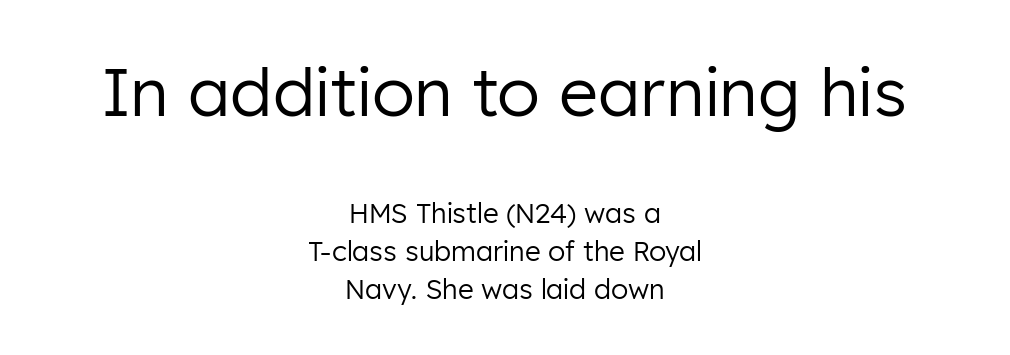
Q: Is the text bold? A: No.
Q: Is the text italic (slanted)? A: No, it is upright.
Q: Is the typeface a serif or a sans-serif typeface? A: Sans-serif.
Q: Is the text underlined? A: No.
Q: How is the paragraph aligned? A: Centered.
Q: Is the spacing between letters normal or unusually wide? A: Normal.
Q: Is the spacing between lines tight, normal or loose? A: Normal.
Q: Which block of text is set in a larger size, the first (top) or the second (bottom)? A: The first (top) one.
Q: Width (condensed, normal, or wide)? A: Normal.
Q: Stroke contrast? A: Low.
Q: x-height? A: Medium.
Q: Monospaced? A: No.
